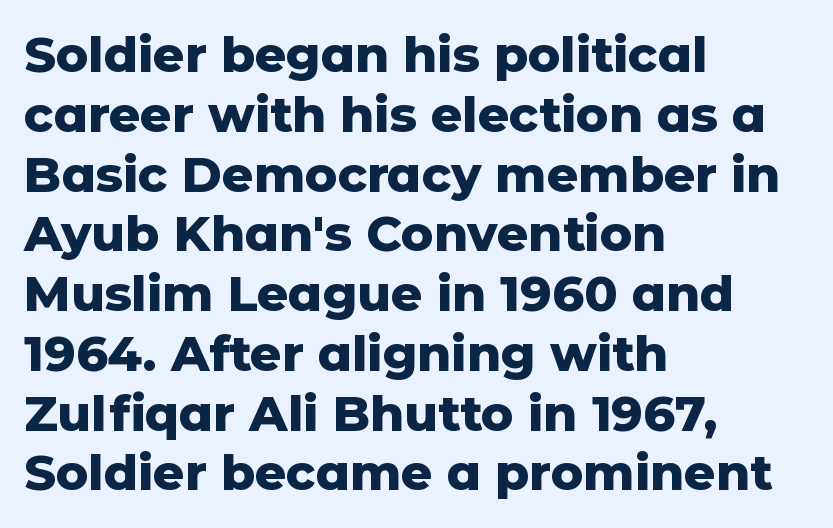
Q: Is the text bold? A: Yes.
Q: Is the text italic (slanted)? A: No, it is upright.
Q: Is the typeface a serif or a sans-serif typeface? A: Sans-serif.
Q: Is the text underlined? A: No.
Q: How is the paragraph aligned? A: Left-aligned.
Q: Is the spacing between letters normal or unusually wide? A: Normal.
Q: Width (condensed, normal, or wide)? A: Normal.
Q: Stroke contrast? A: Low.
Q: x-height? A: Medium.
Q: Monospaced? A: No.
